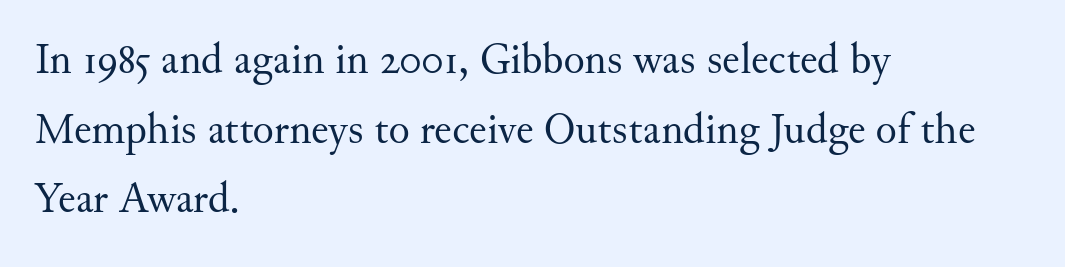
Q: Is the text bold? A: No.
Q: Is the text italic (slanted)? A: No, it is upright.
Q: Is the typeface a serif or a sans-serif typeface? A: Serif.
Q: Is the text underlined? A: No.
Q: How is the paragraph aligned? A: Left-aligned.
Q: Is the spacing between letters normal or unusually wide? A: Normal.
Q: Is the spacing between lines tight, normal or loose? A: Normal.
Q: Width (condensed, normal, or wide)? A: Normal.
Q: Stroke contrast? A: Medium.
Q: x-height? A: Small.
Q: Monospaced? A: No.
